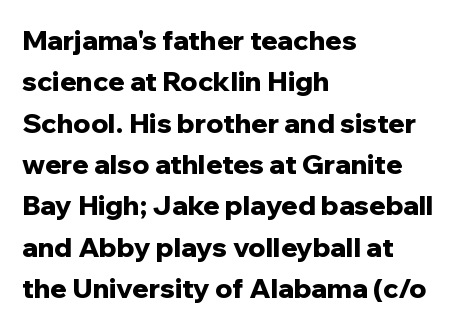
The image shows 27 px bold type, upright; set left-aligned, normal line spacing (1.53x), normal letter spacing, not underlined.
